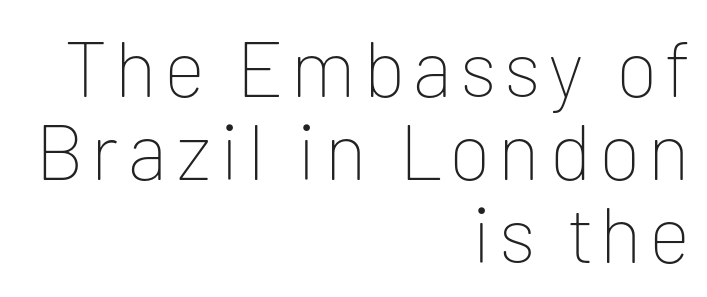
Q: Is the text bold? A: No.
Q: Is the text italic (slanted)? A: No, it is upright.
Q: Is the typeface a serif or a sans-serif typeface? A: Sans-serif.
Q: Is the text underlined? A: No.
Q: How is the paragraph aligned? A: Right-aligned.
Q: Is the spacing between lines tight, normal or loose? A: Tight.
Q: Width (condensed, normal, or wide)? A: Normal.
Q: Stroke contrast? A: Low.
Q: x-height? A: Medium.
Q: Monospaced? A: No.
